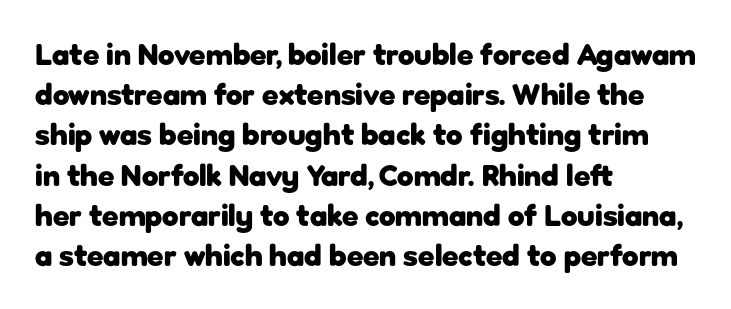
The typography opts for an upright posture over an oblique one. Its strokes are broad and dark, the hallmark of bold type. The typesetter chose a ragged-right arrangement here. Check where the strokes stop: nothing finishes them off — pure sans. This block has exactly the height ordinary leading produces.
